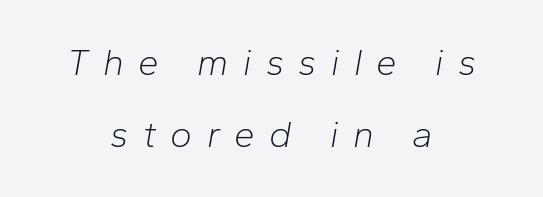
Q: Is the text bold? A: No.
Q: Is the text italic (slanted)? A: Yes, it leans right by about 10 degrees.
Q: Is the text underlined? A: No.
Q: How is the paragraph aligned? A: Centered.
Q: Is the spacing between letters normal or unusually wide? A: Unusually wide.
Q: Is the spacing between lines tight, normal or loose? A: Loose.
Q: Width (condensed, normal, or wide)? A: Normal.
Q: Stroke contrast? A: Low.
Q: x-height? A: Medium.
Q: Monospaced? A: No.
